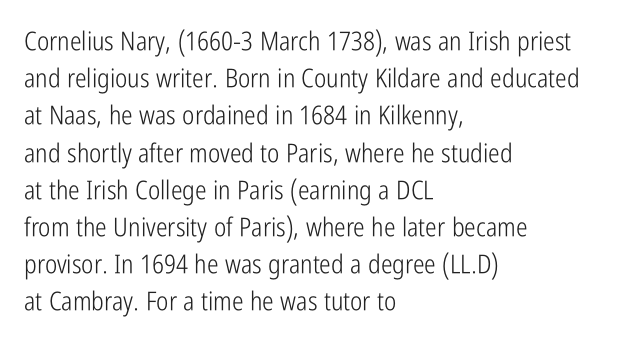
The image shows 26 px text type, upright; set left-aligned, normal line spacing (1.43x), normal letter spacing, not underlined.
